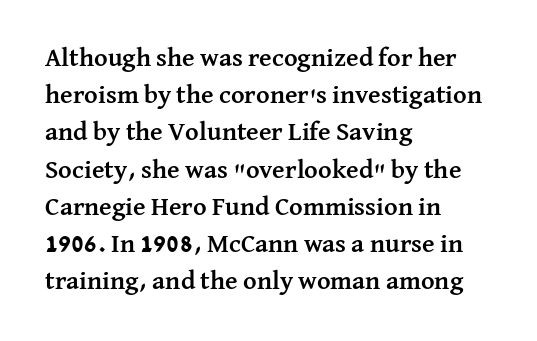
{"italic": "no", "bold": "yes", "underline": "no", "align": "left", "line_spacing": "normal", "line_spacing_ratio": 1.43, "letter_spacing": "normal", "letter_spacing_em": 0.0, "glyph_px": 26}
